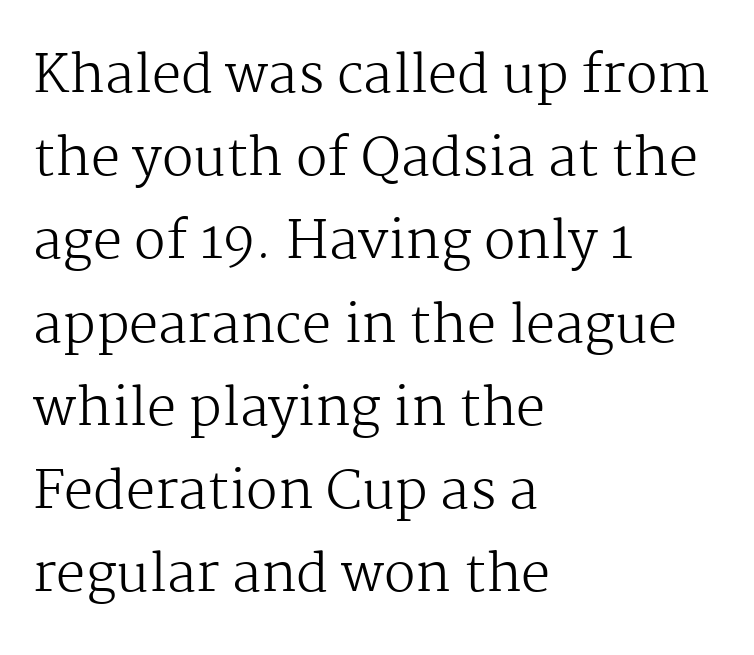
These lines are rendered in a variable-pitch font. Is the block centered? No — it sits flush against the left margin. Does the lettering tilt? It doesn't — this is upright. Inter-character spacing is left at the font's built-in metrics.
